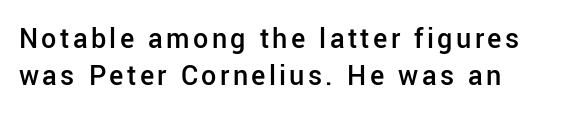
{"serif": "no", "italic": "no", "bold": "semi", "weight": "semibold", "width": "normal", "stroke_contrast": "low", "x_height": "medium", "monospaced": "no", "underline": "no", "line_spacing_ratio": 1.22, "glyph_px": 30}
